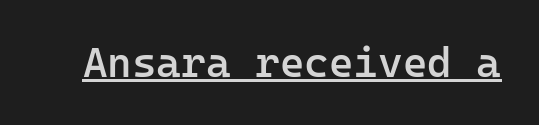
Q: Is the text bold? A: Semi-bold.
Q: Is the text italic (slanted)? A: No, it is upright.
Q: Is the typeface a serif or a sans-serif typeface? A: Sans-serif.
Q: Is the text underlined? A: Yes.
Q: Is the spacing between letters normal or unusually wide? A: Normal.
Q: Width (condensed, normal, or wide)? A: Normal.
Q: Stroke contrast? A: Low.
Q: x-height? A: Medium.
Q: Monospaced? A: Yes.
